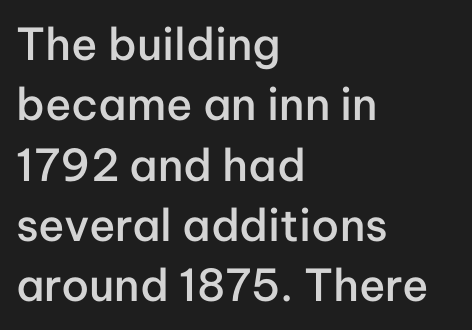
The rendering anchors every line to the left-hand side. This sample has the flowing, uneven cadence of proportional lettering. Clear beneath every line of the passage. If you drew a line through each stem, it would be perfectly vertical.
